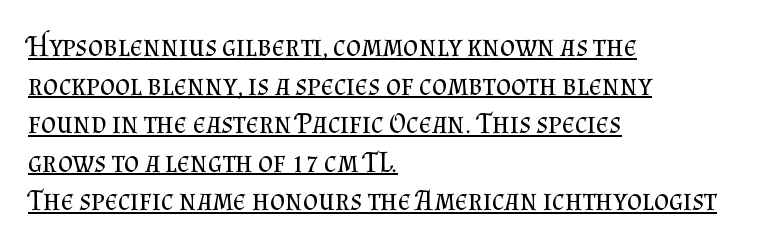
The image shows 29 px regular-weight serif type, upright; set left-aligned, normal line spacing (1.33x), normal letter spacing, underlined; medium stroke contrast and a small x-height.
